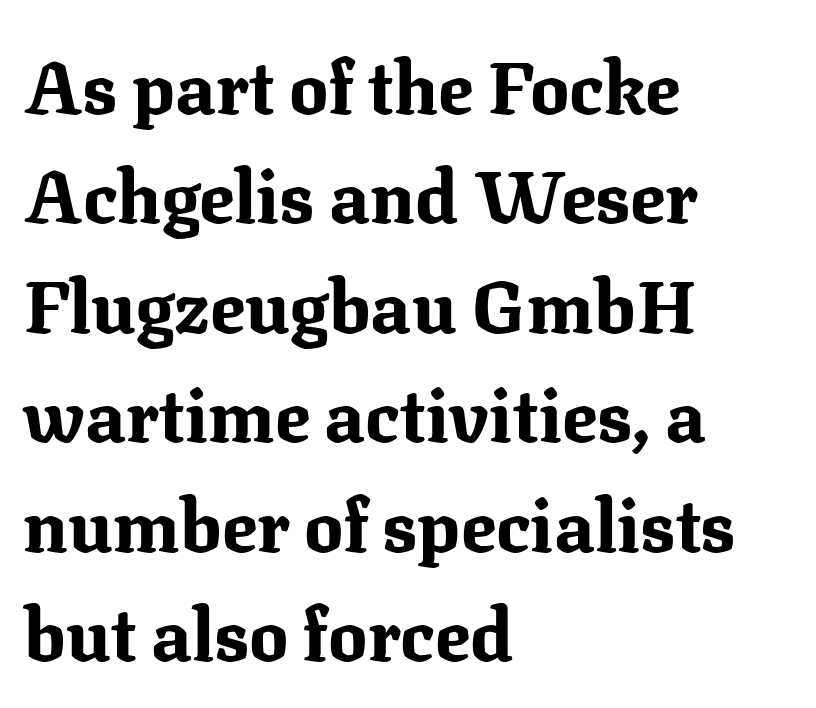
{"serif": "yes", "italic": "no", "bold": "yes", "weight": "bold", "width": "normal", "stroke_contrast": "medium", "x_height": "medium", "monospaced": "no", "underline": "no", "align": "left", "line_spacing": "normal", "line_spacing_ratio": 1.5, "letter_spacing": "normal", "letter_spacing_em": 0.0, "glyph_px": 73}
